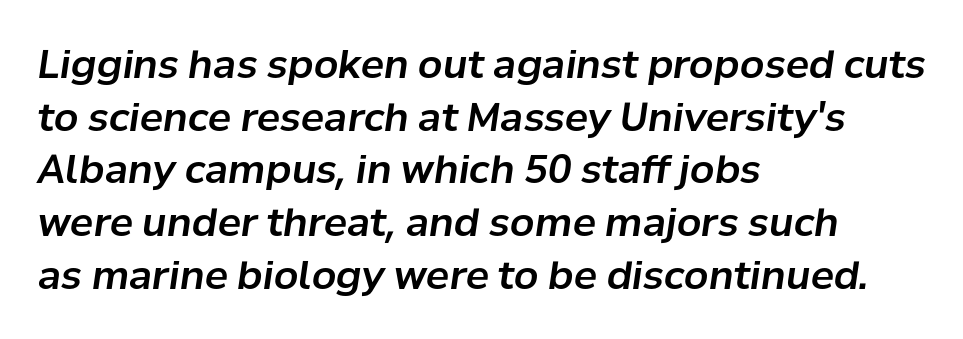
Q: Is the text italic (slanted)? A: Yes, it leans right by about 8 degrees.
Q: Is the text underlined? A: No.
Q: How is the paragraph aligned? A: Left-aligned.
Q: Is the spacing between letters normal or unusually wide? A: Normal.
Q: Is the spacing between lines tight, normal or loose? A: Normal.
Q: Width (condensed, normal, or wide)? A: Normal.
Q: Stroke contrast? A: Low.
Q: x-height? A: Medium.
Q: Monospaced? A: No.
